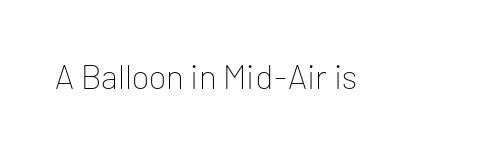
Beneath every word, the page is bare. The line texture is even and compact thanks to regular tracking. Weight: in the light-to-regular range. It's the straight-up-and-down kind of type.
